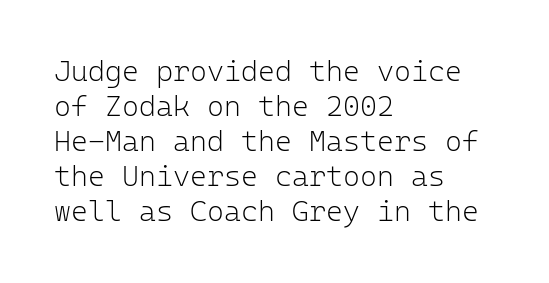
This sample uses plain, unmodified letter spacing. Nope, no serifs anywhere on these letters. Ordinary non-slanted type is in use. Letters have the restrained weight of plain body copy at most.
